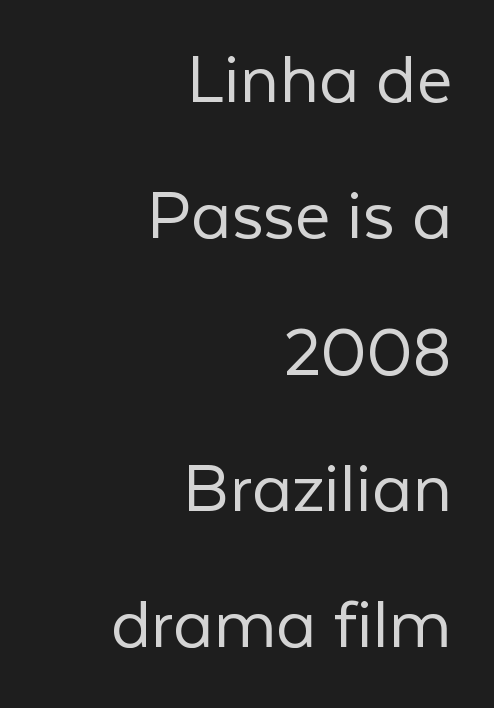
The image shows 77 px light sans-serif type, upright; set right-aligned, line spacing 1.77x, normal letter spacing, not underlined; low stroke contrast and a medium x-height.
